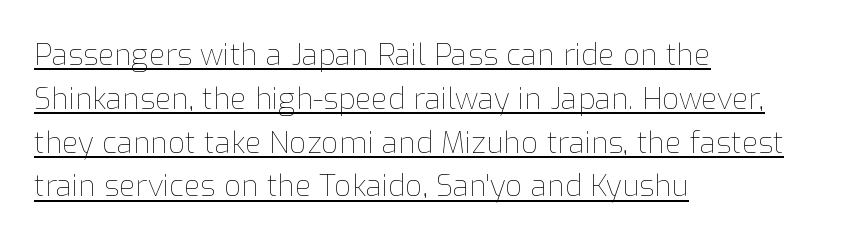
Ordinary non-slanted type is in use. Which margin do the lines hug? The left one — the right edge is uneven. A typesetter would call this proportional, since set widths differ per character. What stands out about the letter spacing? Nothing — it is the standard amount.
